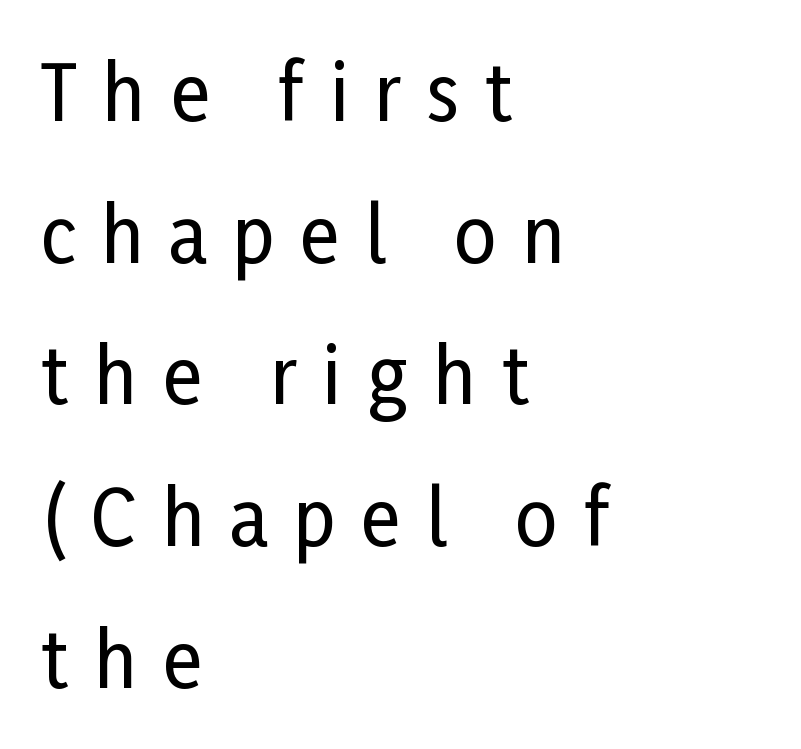
Inter-character spacing is expanded well beyond the font's built-in metrics. Short and long lines alike share a common starting point at left. Type style note: lacks serifs. Type without underlining. The font's upright variant was chosen for this text.
